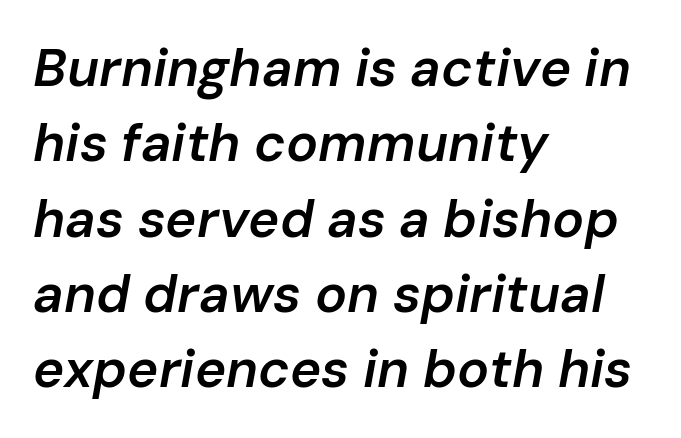
Q: Is the text bold? A: Semi-bold.
Q: Is the text italic (slanted)? A: Yes, it leans right by about 10 degrees.
Q: Is the text underlined? A: No.
Q: How is the paragraph aligned? A: Left-aligned.
Q: Is the spacing between letters normal or unusually wide? A: Normal.
Q: Is the spacing between lines tight, normal or loose? A: Normal.
Q: Width (condensed, normal, or wide)? A: Normal.
Q: Stroke contrast? A: Low.
Q: x-height? A: Medium.
Q: Monospaced? A: No.
